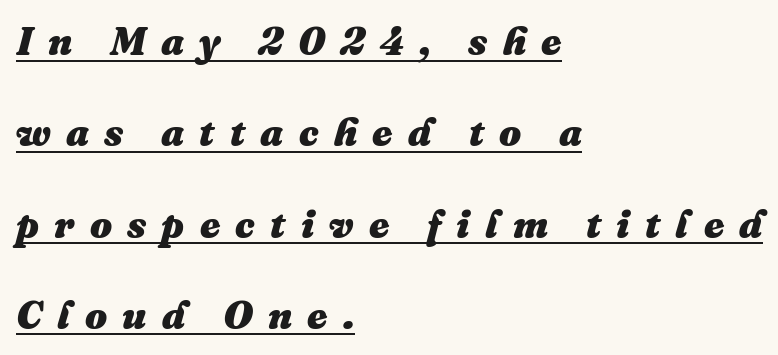
The image shows 39 px heavy type, italic (leaning right); set left-aligned, loose line spacing (2.34x), unusually wide letter spacing (+0.39 em), underlined; medium stroke contrast and a medium x-height.
